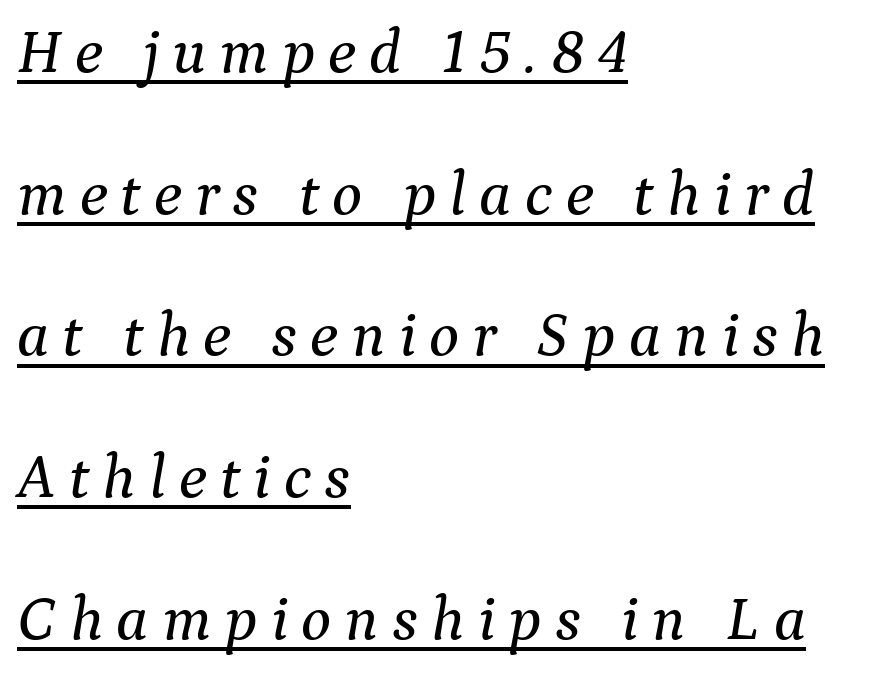
{"serif": "yes", "italic": "yes", "lean": "right", "slant_degrees": 9, "width": "normal", "stroke_contrast": "medium", "x_height": "medium", "monospaced": "no", "underline": "yes", "align": "left", "line_spacing": "loose", "line_spacing_ratio": 2.25, "letter_spacing": "wide", "letter_spacing_em": 0.21, "glyph_px": 63}
